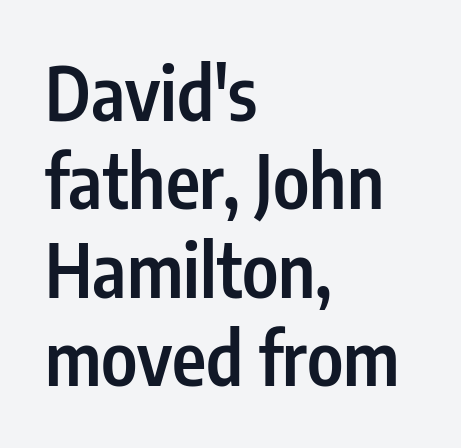
Q: Is the text bold? A: Semi-bold.
Q: Is the text italic (slanted)? A: No, it is upright.
Q: Is the typeface a serif or a sans-serif typeface? A: Sans-serif.
Q: Is the text underlined? A: No.
Q: How is the paragraph aligned? A: Left-aligned.
Q: Is the spacing between letters normal or unusually wide? A: Normal.
Q: Width (condensed, normal, or wide)? A: Condensed.
Q: Stroke contrast? A: Low.
Q: x-height? A: Medium.
Q: Monospaced? A: No.
